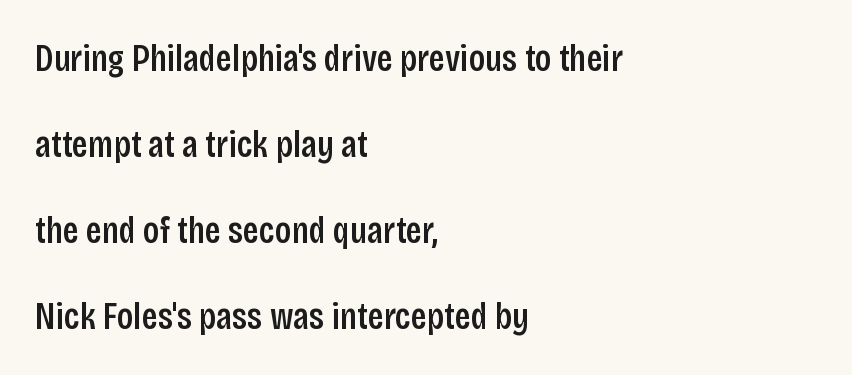
Letter spacing: default. This is roman type, the default non-slanted kind. The type family on display is of the sans-serif kind. The paragraph shown leans on its left margin. Honestly, there is no underline to notice here at all. Do the characters align in a grid? No, the font is proportional.
